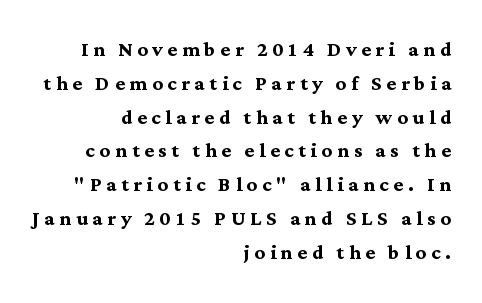
{"italic": "no", "bold": "yes", "underline": "no", "align": "right", "line_spacing": "normal", "line_spacing_ratio": 1.3, "glyph_px": 26}
